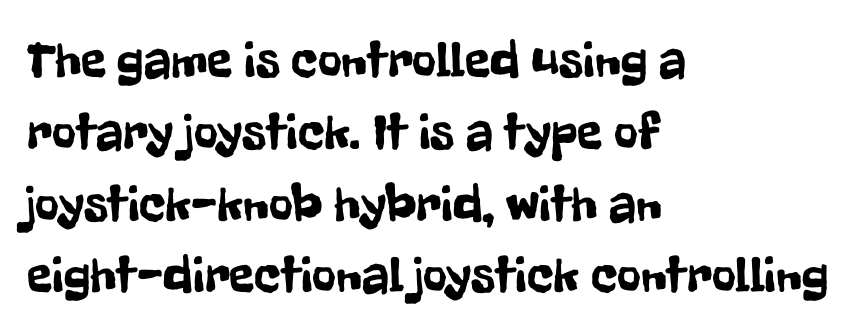
Q: Is the text italic (slanted)? A: No, it is upright.
Q: Is the typeface a serif or a sans-serif typeface? A: Sans-serif.
Q: Is the text underlined? A: No.
Q: How is the paragraph aligned? A: Left-aligned.
Q: Is the spacing between letters normal or unusually wide? A: Normal.
Q: Is the spacing between lines tight, normal or loose? A: Normal.
Q: Width (condensed, normal, or wide)? A: Condensed.
Q: Stroke contrast? A: Low.
Q: x-height? A: Medium.
Q: Monospaced? A: No.
